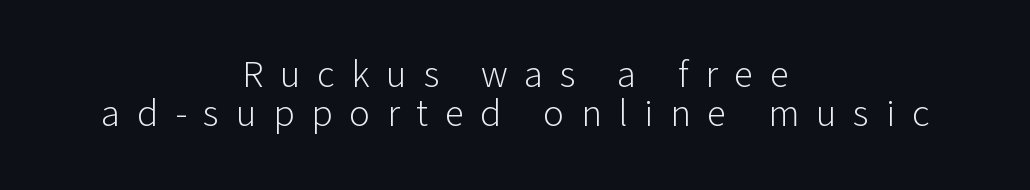
Q: Is the text bold? A: No.
Q: Is the text italic (slanted)? A: No, it is upright.
Q: Is the typeface a serif or a sans-serif typeface? A: Sans-serif.
Q: Is the text underlined? A: No.
Q: How is the paragraph aligned? A: Centered.
Q: Is the spacing between letters normal or unusually wide? A: Unusually wide.
Q: Is the spacing between lines tight, normal or loose? A: Tight.
Q: Width (condensed, normal, or wide)? A: Normal.
Q: Stroke contrast? A: Low.
Q: x-height? A: Medium.
Q: Monospaced? A: No.
